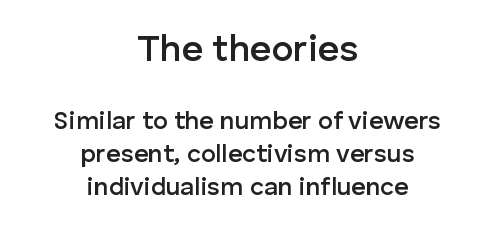
Both edges are ragged and mirror each other, which tells us the setting is centered. Standard letterfit; no display-style spreading of the glyphs. These words are printed semibold, heavier than regular yet not bold. Observe the absence of serifs on each vertical stroke in this sample. Bare-footed words on every line. The axis of the letterforms is exactly vertical.
